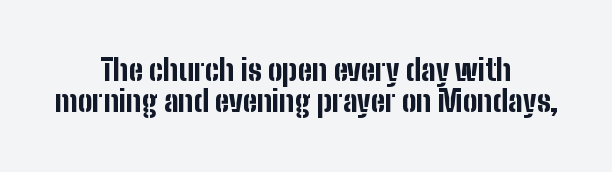
The image shows 29 px bold, condensed sans-serif type, upright; set centered, tight line spacing (1.08x), normal letter spacing, not underlined; low stroke contrast and a medium x-height.
